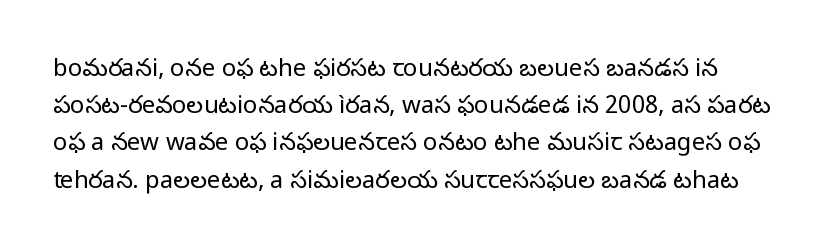
The image shows 24 px text type, upright; set normal line spacing (1.55x), normal letter spacing, not underlined.
